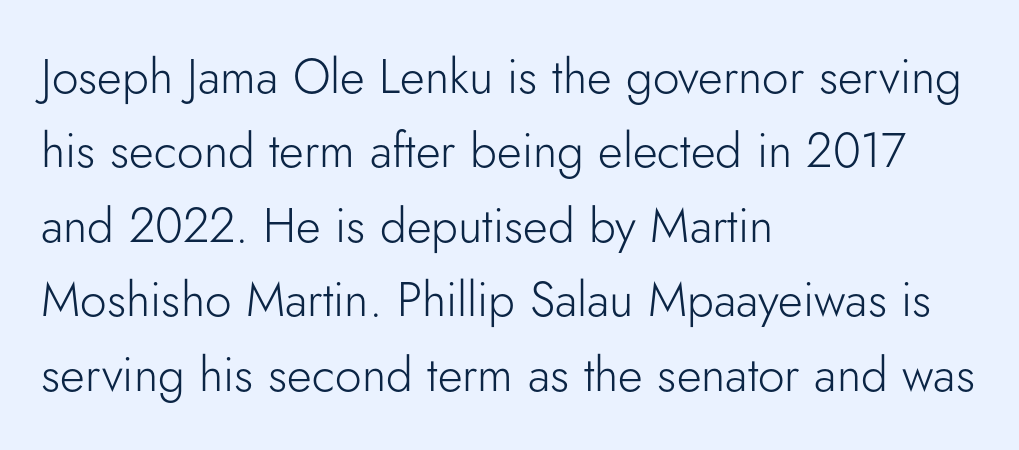
{"serif": "no", "italic": "no", "bold": "no", "weight": "light", "width": "normal", "stroke_contrast": "low", "x_height": "small", "monospaced": "no", "underline": "no", "align": "left", "line_spacing": "normal", "line_spacing_ratio": 1.55, "letter_spacing": "normal", "letter_spacing_em": 0.0, "glyph_px": 48}
